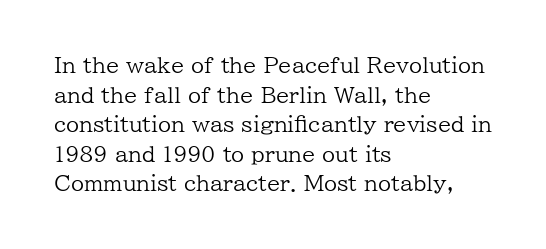
Q: Is the text bold? A: No.
Q: Is the text italic (slanted)? A: No, it is upright.
Q: Is the text underlined? A: No.
Q: How is the paragraph aligned? A: Left-aligned.
Q: Is the spacing between letters normal or unusually wide? A: Normal.
Q: Is the spacing between lines tight, normal or loose? A: Normal.
